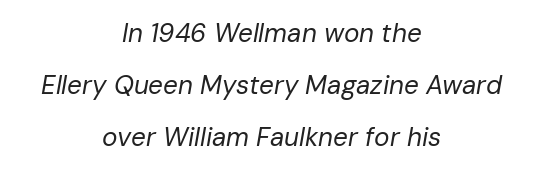
{"italic": "yes", "lean": "right", "slant_degrees": 10, "bold": "no", "underline": "no", "align": "center", "line_spacing": "loose", "line_spacing_ratio": 2.0, "letter_spacing": "normal", "letter_spacing_em": 0.0, "glyph_px": 26}
